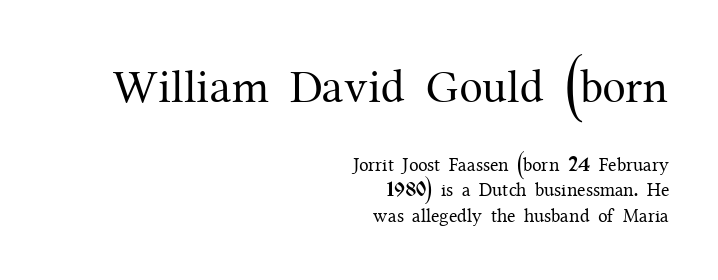
The image shows 47 px regular-weight serif type, upright; set right-aligned, normal line spacing (1.33x), normal letter spacing, not underlined; the first (top) block is 2.47x larger; medium stroke contrast and a medium x-height.
